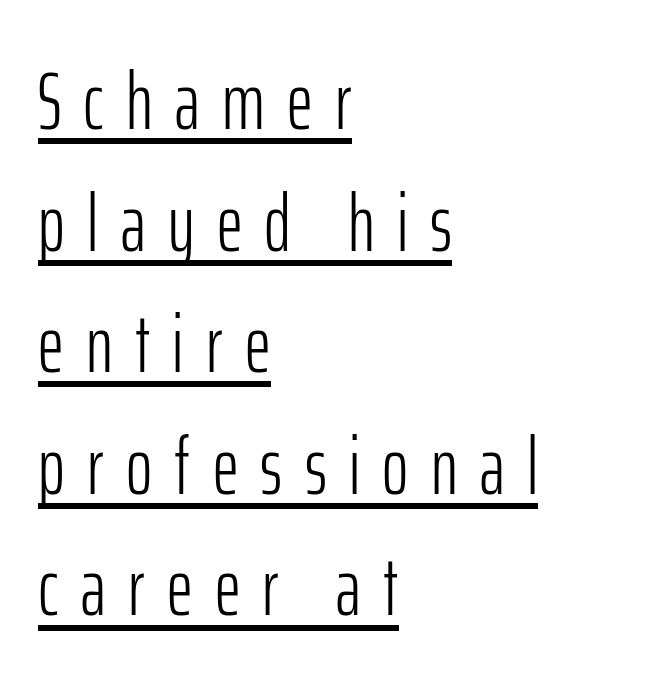
Q: Is the text bold? A: No.
Q: Is the text italic (slanted)? A: No, it is upright.
Q: Is the typeface a serif or a sans-serif typeface? A: Sans-serif.
Q: Is the text underlined? A: Yes.
Q: How is the paragraph aligned? A: Left-aligned.
Q: Is the spacing between letters normal or unusually wide? A: Unusually wide.
Q: Is the spacing between lines tight, normal or loose? A: Normal.
Q: Width (condensed, normal, or wide)? A: Condensed.
Q: Stroke contrast? A: Low.
Q: x-height? A: Medium.
Q: Monospaced? A: No.
